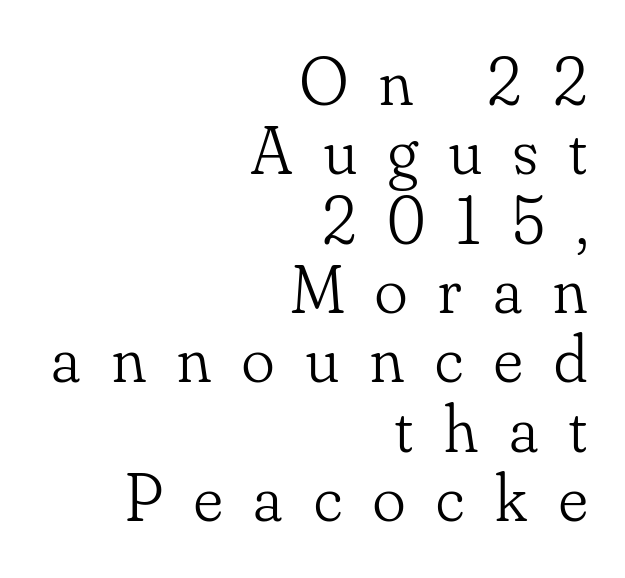
The image shows 68 px light serif type, upright; set right-aligned, tight line spacing (1.02x), unusually wide letter spacing (+0.46 em), not underlined; low stroke contrast and a small x-height.
